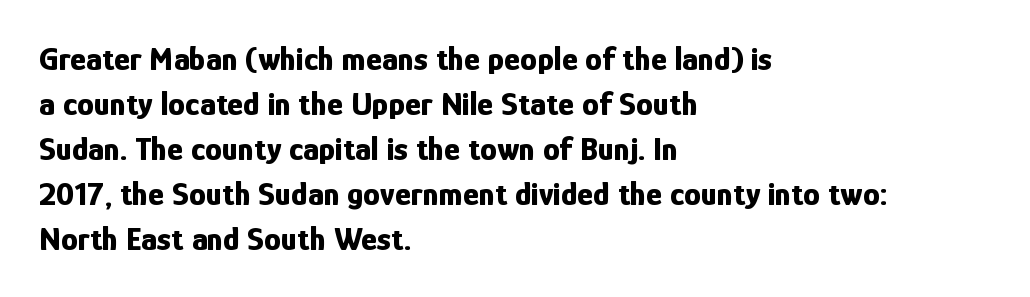
Q: Is the text bold? A: Yes.
Q: Is the text italic (slanted)? A: No, it is upright.
Q: Is the typeface a serif or a sans-serif typeface? A: Sans-serif.
Q: Is the text underlined? A: No.
Q: How is the paragraph aligned? A: Left-aligned.
Q: Is the spacing between letters normal or unusually wide? A: Normal.
Q: Is the spacing between lines tight, normal or loose? A: Normal.
Q: Width (condensed, normal, or wide)? A: Condensed.
Q: Stroke contrast? A: Low.
Q: x-height? A: Medium.
Q: Monospaced? A: No.
